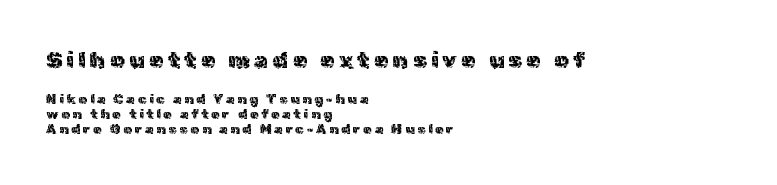
{"italic": "no", "bold": "no", "underline": "no", "align": "left", "line_spacing": "tight", "line_spacing_ratio": 1.1, "larger_block": "first", "size_ratio": 1.64, "glyph_px": 23}
